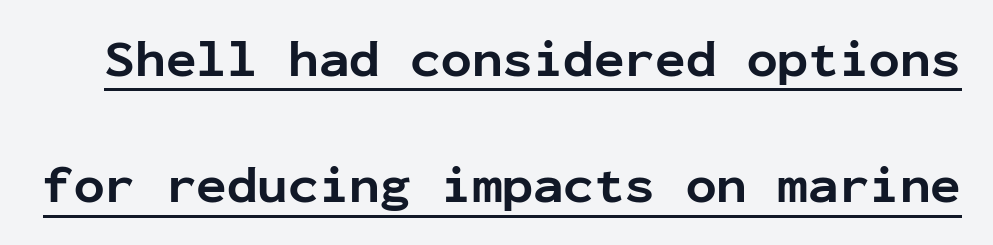
{"serif": "no", "italic": "no", "bold": "yes", "weight": "bold", "width": "normal", "stroke_contrast": "low", "x_height": "medium", "monospaced": "yes", "underline": "yes", "line_spacing": "loose", "line_spacing_ratio": 2.48, "letter_spacing": "normal", "letter_spacing_em": 0.0, "glyph_px": 51}
